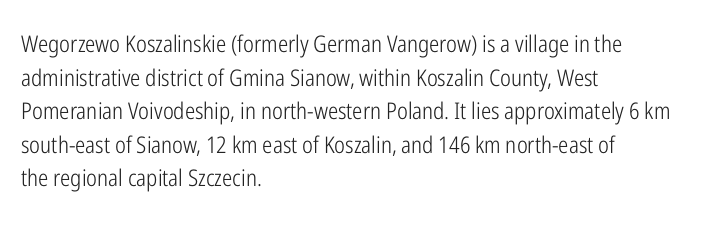
Q: Is the text bold? A: No.
Q: Is the text italic (slanted)? A: No, it is upright.
Q: Is the text underlined? A: No.
Q: How is the paragraph aligned? A: Left-aligned.
Q: Is the spacing between letters normal or unusually wide? A: Normal.
Q: Is the spacing between lines tight, normal or loose? A: Normal.
